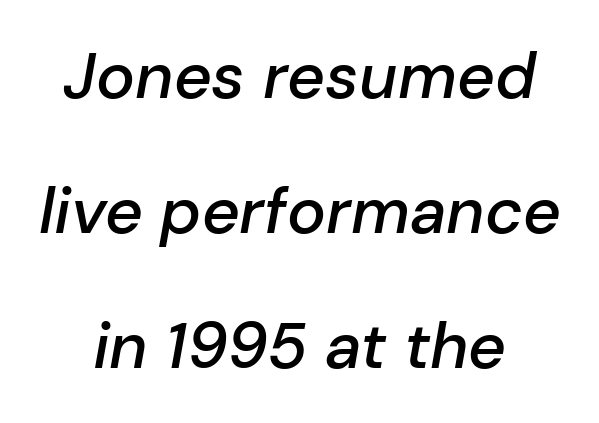
The image shows 65 px semibold type, italic (leaning right); set centered, loose line spacing (2.08x), normal letter spacing, not underlined; low stroke contrast and a medium x-height.
